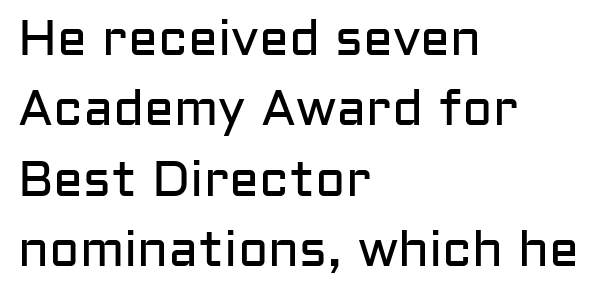
The image shows 50 px regular-weight sans-serif type, upright; set left-aligned, normal line spacing (1.41x), normal letter spacing, not underlined; low stroke contrast and a medium x-height.
